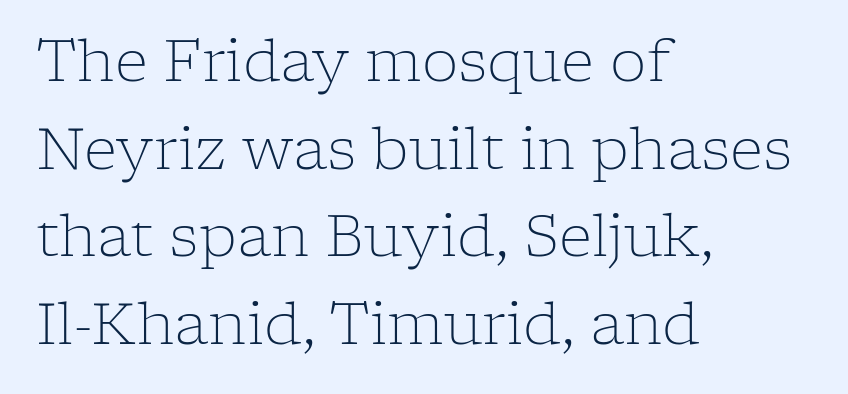
Q: Is the text bold? A: No.
Q: Is the text italic (slanted)? A: No, it is upright.
Q: Is the typeface a serif or a sans-serif typeface? A: Serif.
Q: Is the text underlined? A: No.
Q: How is the paragraph aligned? A: Left-aligned.
Q: Is the spacing between letters normal or unusually wide? A: Normal.
Q: Is the spacing between lines tight, normal or loose? A: Normal.
Q: Width (condensed, normal, or wide)? A: Normal.
Q: Stroke contrast? A: Low.
Q: x-height? A: Medium.
Q: Monospaced? A: No.
